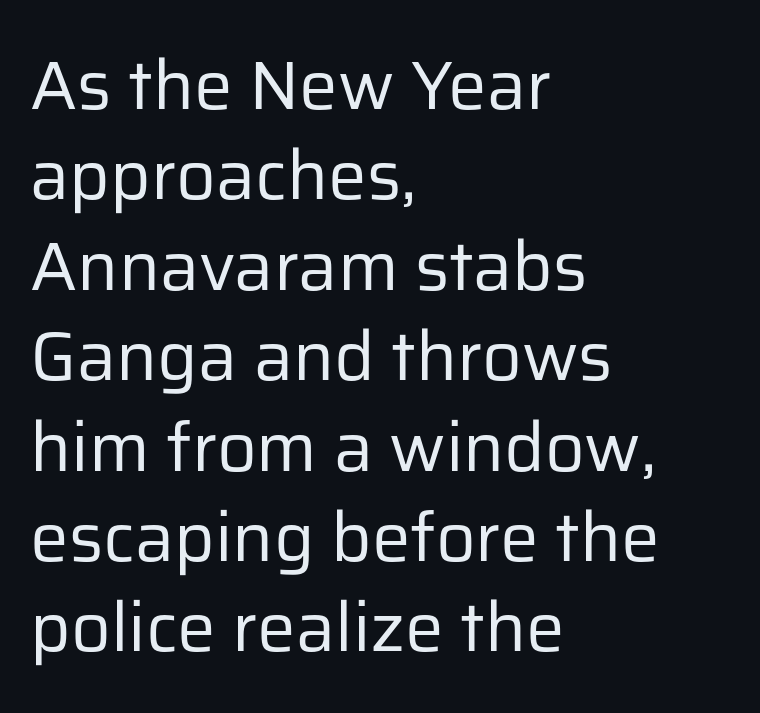
{"serif": "no", "italic": "no", "bold": "no", "weight": "regular", "width": "normal", "stroke_contrast": "low", "x_height": "medium", "monospaced": "no", "underline": "no", "align": "left", "line_spacing": "normal", "line_spacing_ratio": 1.31, "letter_spacing": "normal", "letter_spacing_em": 0.0, "glyph_px": 69}
